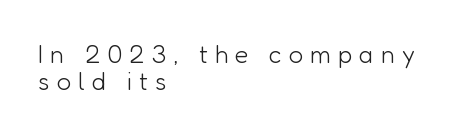
{"italic": "no", "bold": "no", "underline": "no", "align": "left", "line_spacing": "tight", "line_spacing_ratio": 1.08, "letter_spacing": "wide", "letter_spacing_em": 0.28, "glyph_px": 25}
